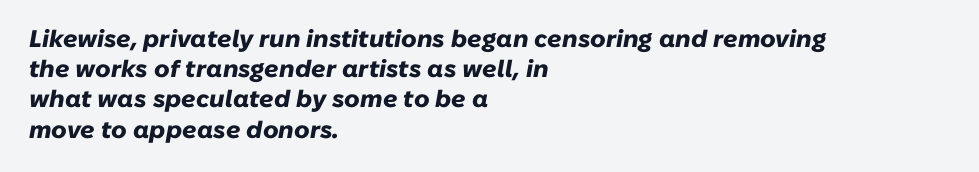
The image shows 24 px bold type, italic (leaning right); set left-aligned, normal line spacing (1.26x), normal letter spacing, not underlined.
